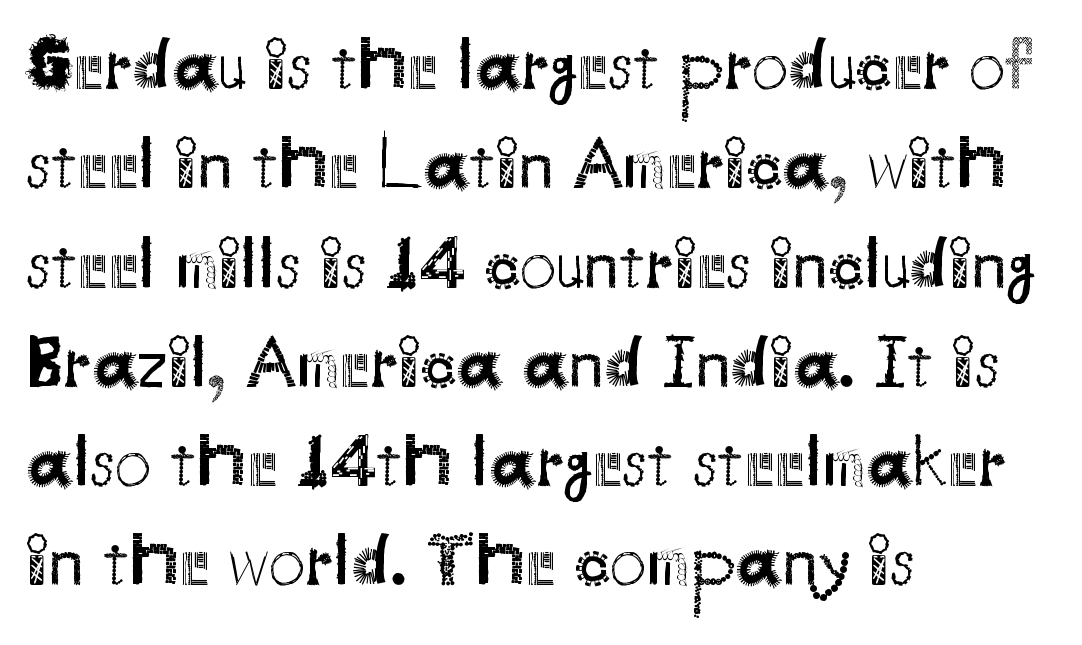
Nobody touched the tracking dial on this one. Summary of vertical rhythm: regular, with standard interline spacing. Designer's note — italics off, roman on. No feet cap the strokes, marking this as sans-serif type.
